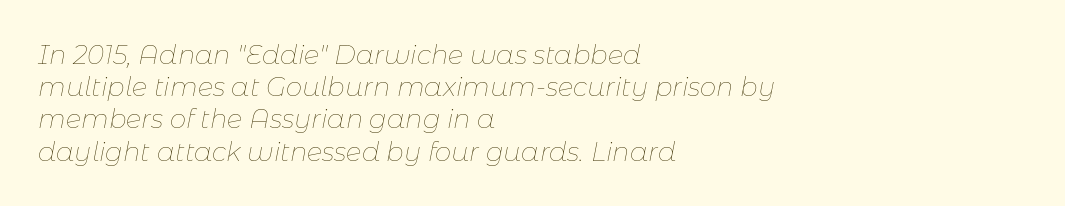
The image shows 26 px text type, italic (leaning right); set left-aligned, line spacing 1.24x, normal letter spacing, not underlined.
